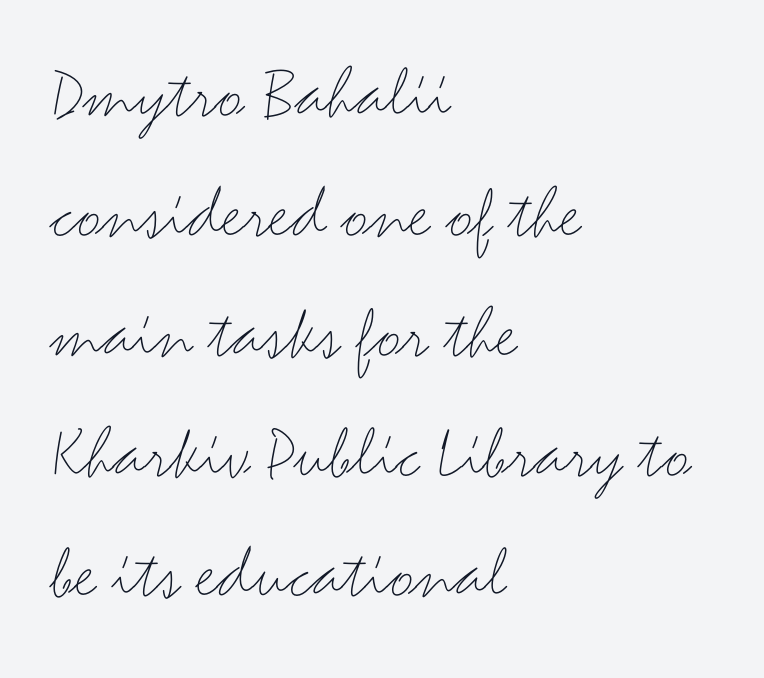
The image shows 76 px thin, wide sans-serif type; set left-aligned, normal line spacing (1.58x), normal letter spacing, not underlined; medium stroke contrast and a small x-height.
